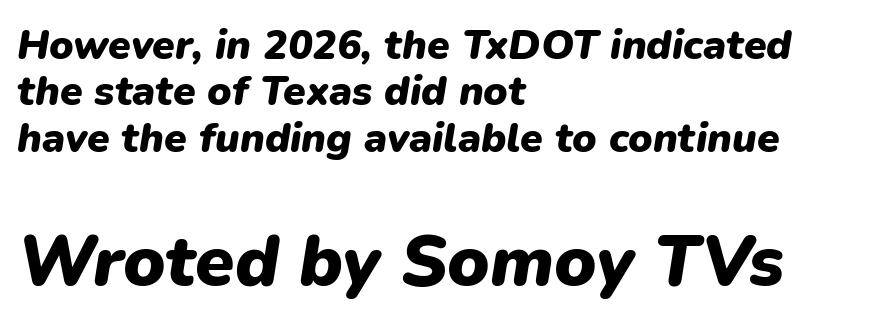
{"italic": "yes", "lean": "right", "slant_degrees": 9, "bold": "yes", "weight": "heavy", "width": "normal", "stroke_contrast": "low", "x_height": "medium", "monospaced": "no", "underline": "no", "align": "left", "line_spacing": "tight", "line_spacing_ratio": 1.13, "letter_spacing": "normal", "letter_spacing_em": 0.0, "larger_block": "second", "size_ratio": 1.73, "glyph_px": 71}
